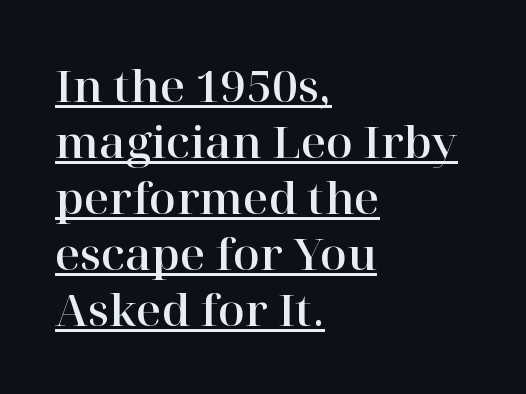
Caption: lettering with a line underneath. The vertical gap from one line to the next is medium. Note the varied advance widths — an 'i' is clearly narrower than an 'm'. Words appear dense and cohesive because spacing is normal. Casual observation: everything's shoved over to the left.
